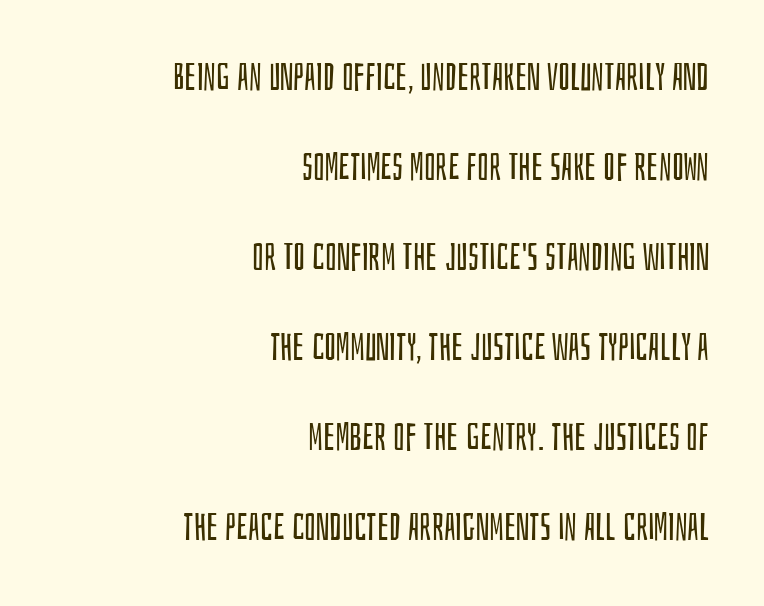
Each stroke keeps to a modest, everyday thickness or less. Observe the ordinary spacing: letters are neighbours, not strangers. The rendering uses a large line-height, opening up the rows. If you drew a line through each stem, it would be perfectly vertical. Here the designer chose a conventional face with non-uniform glyph widths. The lines are quadded right.
